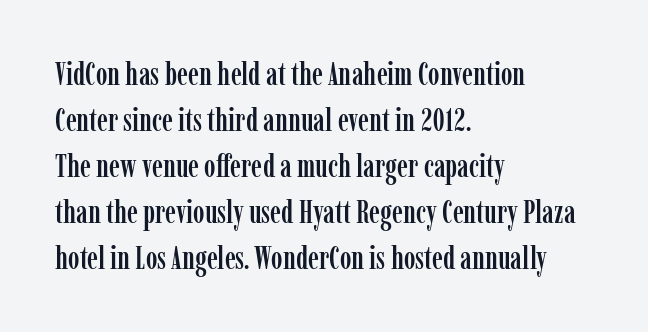
{"serif": "yes", "italic": "no", "width": "condensed", "stroke_contrast": "low", "x_height": "medium", "monospaced": "no", "underline": "no", "align": "left", "line_spacing": "normal", "line_spacing_ratio": 1.48, "letter_spacing": "normal", "letter_spacing_em": 0.0, "glyph_px": 31}
